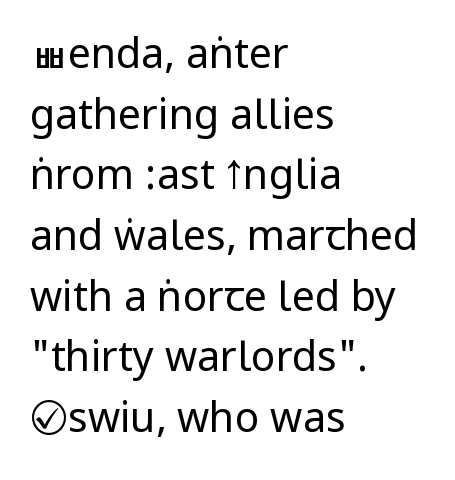
{"serif": "no", "italic": "no", "bold": "no", "weight": "regular", "width": "condensed", "stroke_contrast": "low", "underline": "no", "align": "left", "line_spacing": "normal", "line_spacing_ratio": 1.48, "letter_spacing": "normal", "letter_spacing_em": 0.0, "glyph_px": 41}
